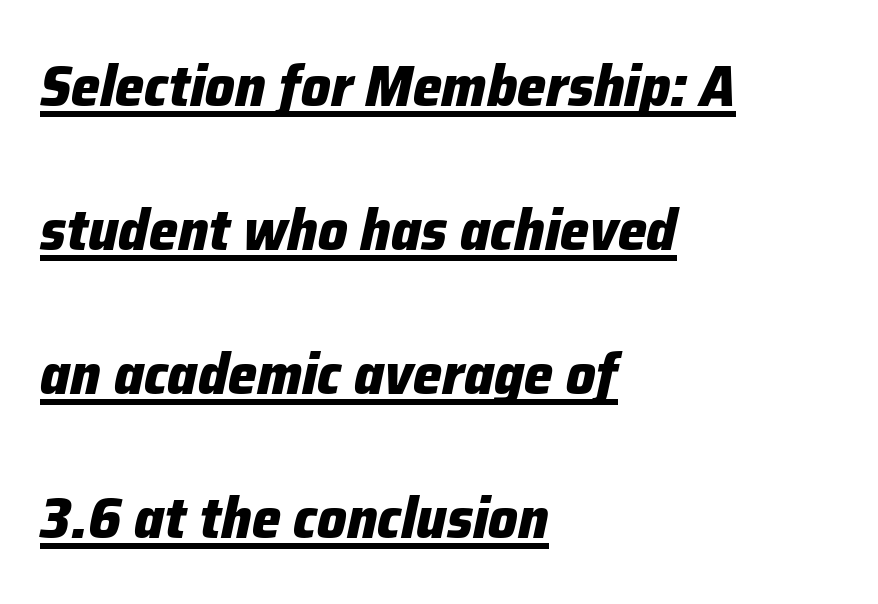
Vertical spacing — loose. Typesetter's note: full bold, strokes at maximum text heaviness. Spacing verdict: proportional, widths tailored to each character. The letters sit at their default tracking, neither squeezed nor spread. Slanted lettering throughout.
